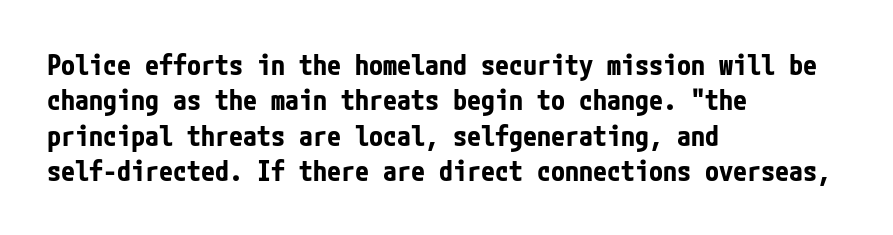
The image shows 28 px bold, condensed sans-serif type, upright; set left-aligned, normal line spacing (1.26x), normal letter spacing, not underlined; low stroke contrast and a medium x-height.
